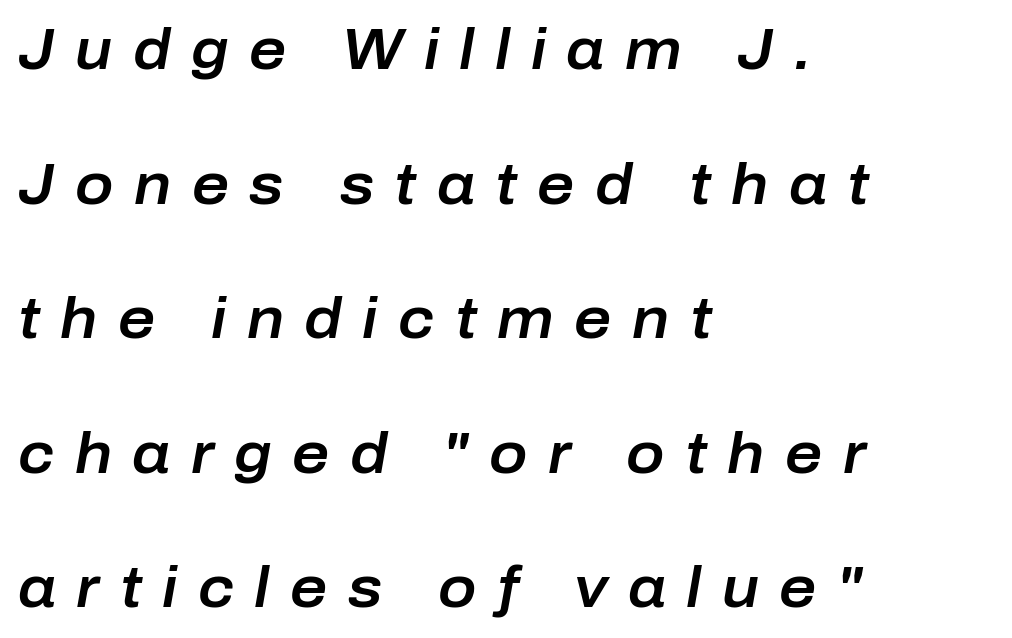
The image shows 57 px text type, italic (leaning right); set left-aligned, loose line spacing (2.36x), unusually wide letter spacing (+0.36 em), not underlined; low stroke contrast and a medium x-height.
